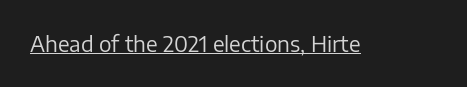
Q: Is the text bold? A: No.
Q: Is the text italic (slanted)? A: No, it is upright.
Q: Is the text underlined? A: Yes.
Q: Is the spacing between letters normal or unusually wide? A: Normal.
